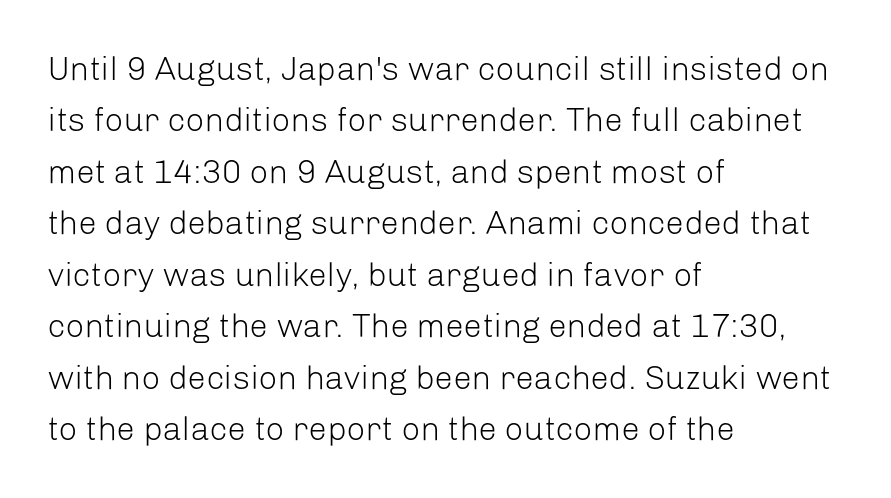
The image shows 33 px light sans-serif type, upright; set left-aligned, normal line spacing (1.56x), normal letter spacing, not underlined; low stroke contrast and a medium x-height.
